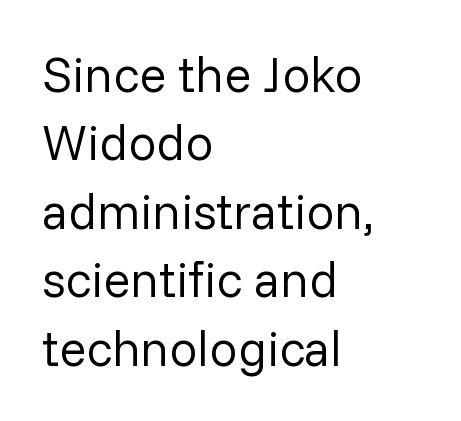
The image shows 50 px regular-weight sans-serif type, upright; set left-aligned, normal line spacing (1.37x), normal letter spacing, not underlined; low stroke contrast and a medium x-height.
